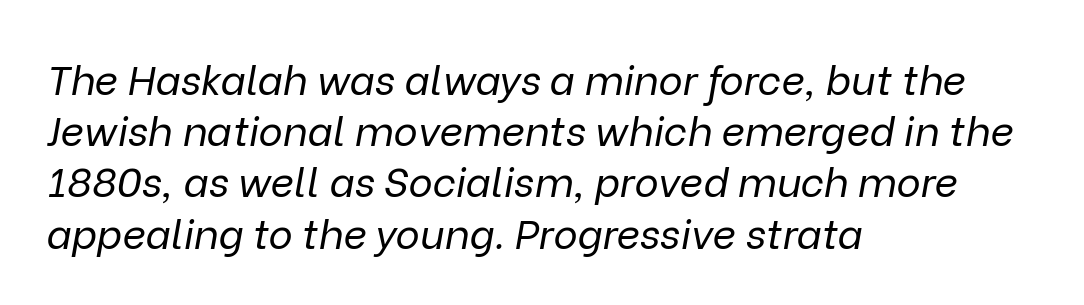
Q: Is the text bold? A: No.
Q: Is the text italic (slanted)? A: Yes, it leans right by about 9 degrees.
Q: Is the text underlined? A: No.
Q: How is the paragraph aligned? A: Left-aligned.
Q: Is the spacing between letters normal or unusually wide? A: Normal.
Q: Is the spacing between lines tight, normal or loose? A: Normal.
Q: Width (condensed, normal, or wide)? A: Normal.
Q: Stroke contrast? A: Low.
Q: x-height? A: Medium.
Q: Monospaced? A: No.
